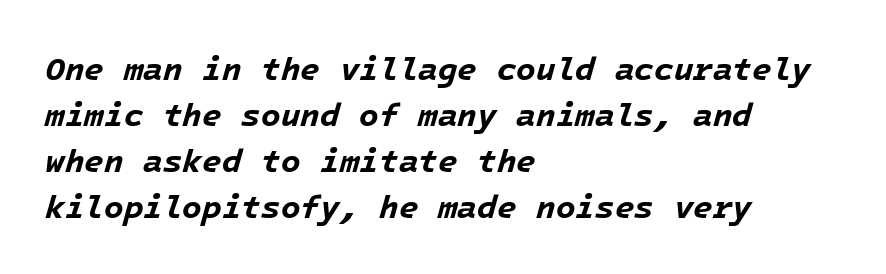
{"italic": "yes", "lean": "right", "slant_degrees": 16, "bold": "yes", "weight": "bold", "width": "normal", "stroke_contrast": "low", "x_height": "medium", "underline": "no", "align": "left", "line_spacing": "normal", "line_spacing_ratio": 1.44, "letter_spacing": "normal", "letter_spacing_em": 0.0, "glyph_px": 32}
